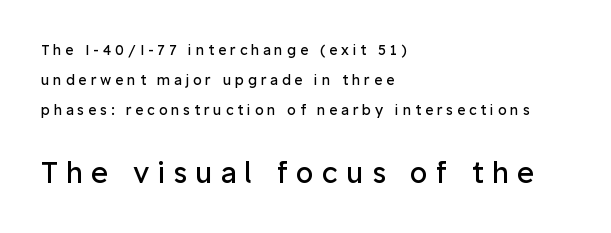
{"serif": "no", "italic": "no", "bold": "no", "weight": "regular", "width": "normal", "stroke_contrast": "low", "x_height": "medium", "monospaced": "no", "underline": "no", "align": "left", "line_spacing": "loose", "line_spacing_ratio": 2.15, "letter_spacing": "wide", "letter_spacing_em": 0.28, "larger_block": "second", "size_ratio": 2.07, "glyph_px": 29}
